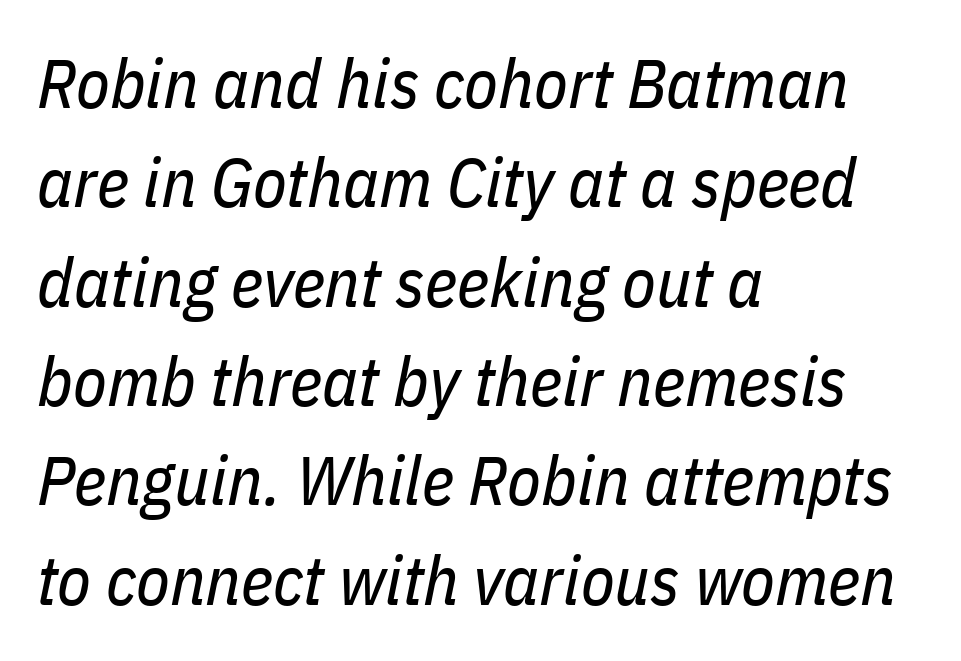
Q: Is the text bold? A: No.
Q: Is the text italic (slanted)? A: Yes, it leans right by about 11 degrees.
Q: Is the text underlined? A: No.
Q: How is the paragraph aligned? A: Left-aligned.
Q: Is the spacing between letters normal or unusually wide? A: Normal.
Q: Is the spacing between lines tight, normal or loose? A: Normal.
Q: Width (condensed, normal, or wide)? A: Condensed.
Q: Stroke contrast? A: Low.
Q: x-height? A: Medium.
Q: Monospaced? A: No.
